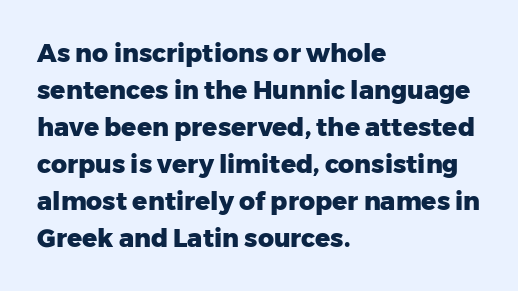
{"italic": "no", "bold": "yes", "underline": "no", "align": "left", "line_spacing": "normal", "line_spacing_ratio": 1.48, "letter_spacing": "normal", "letter_spacing_em": 0.0, "glyph_px": 25}
